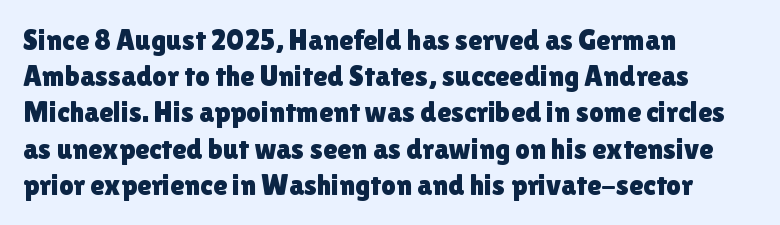
Q: Is the text italic (slanted)? A: No, it is upright.
Q: Is the typeface a serif or a sans-serif typeface? A: Sans-serif.
Q: Is the text underlined? A: No.
Q: How is the paragraph aligned? A: Left-aligned.
Q: Is the spacing between letters normal or unusually wide? A: Normal.
Q: Is the spacing between lines tight, normal or loose? A: Normal.
Q: Width (condensed, normal, or wide)? A: Normal.
Q: x-height? A: Medium.
Q: Monospaced? A: No.
